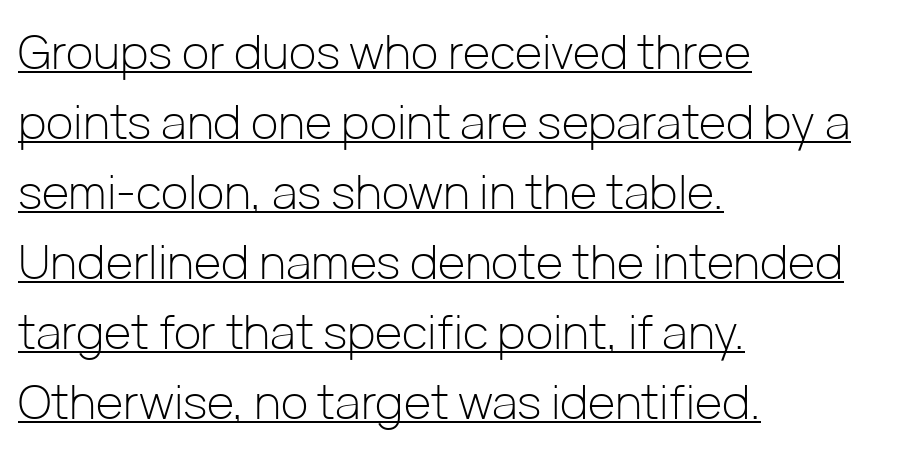
Designer's note — italics off, roman on. Varying glyph widths throughout — classic text-font behaviour. Does a line run under the words? Yes, clearly. The block of text has a typical density, with ordinary space between rows.
